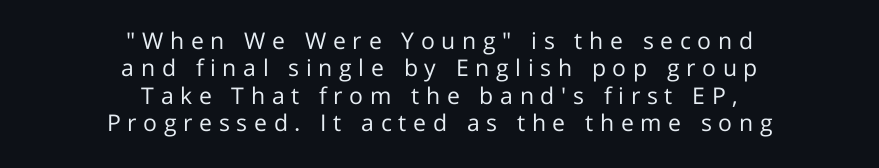
Q: Is the text bold? A: No.
Q: Is the text italic (slanted)? A: No, it is upright.
Q: Is the text underlined? A: No.
Q: How is the paragraph aligned? A: Centered.
Q: Is the spacing between letters normal or unusually wide? A: Unusually wide.
